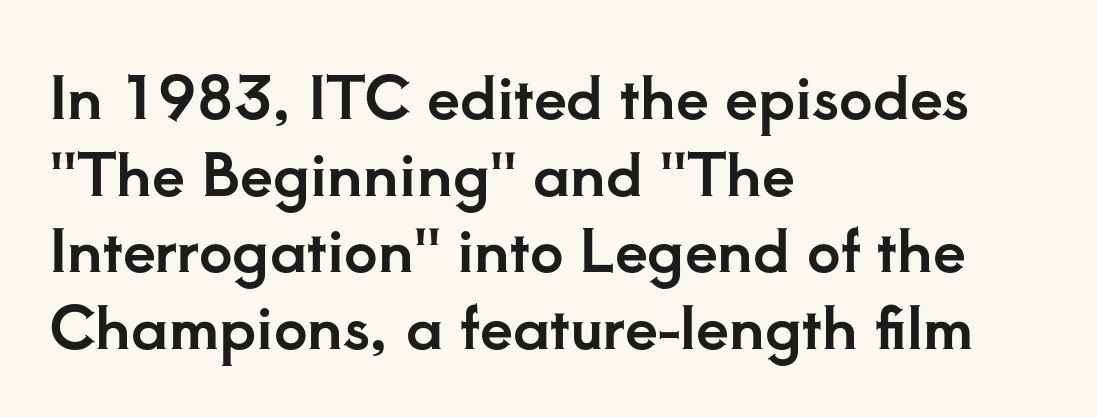
The image shows 59 px serif type, upright; set left-aligned, normal line spacing (1.3x), normal letter spacing, not underlined; low stroke contrast and a small x-height.
